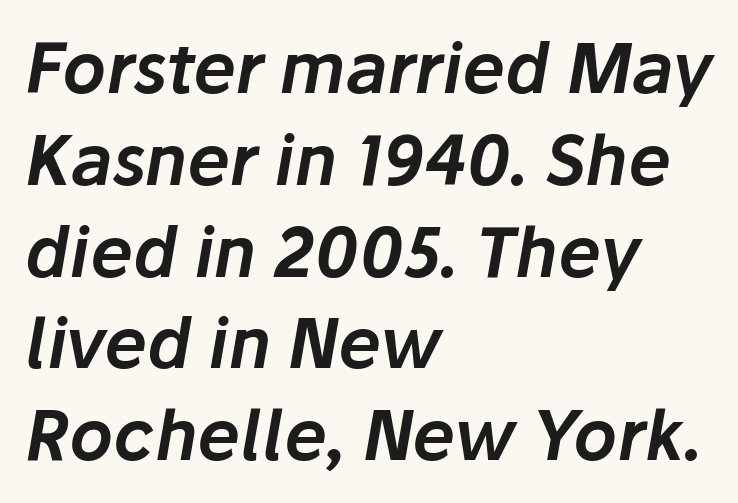
The image shows 68 px text type, italic (leaning right); set left-aligned, normal line spacing (1.35x), normal letter spacing, not underlined; low stroke contrast and a medium x-height.
